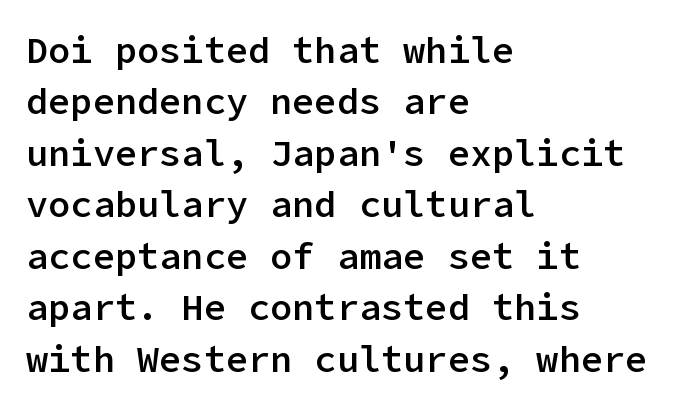
{"serif": "no", "italic": "no", "bold": "semi", "weight": "semibold", "width": "normal", "stroke_contrast": "low", "x_height": "medium", "underline": "no", "align": "left", "line_spacing": "normal", "line_spacing_ratio": 1.39, "letter_spacing": "normal", "letter_spacing_em": 0.0, "glyph_px": 37}
